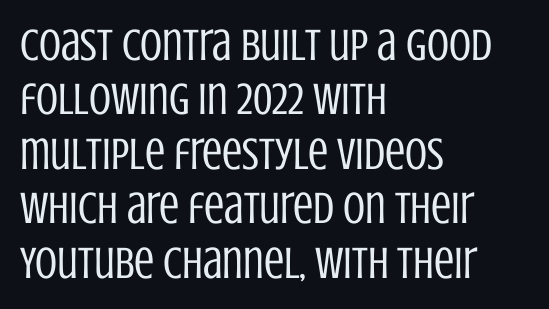
The image shows 45 px regular-weight, condensed sans-serif type, upright; set left-aligned, line spacing 1.21x, normal letter spacing, not underlined; low stroke contrast and a large x-height.
